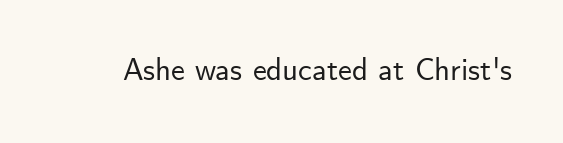
The image shows 31 px sans-serif type, upright; set normal letter spacing, not underlined; low stroke contrast and a small x-height.
